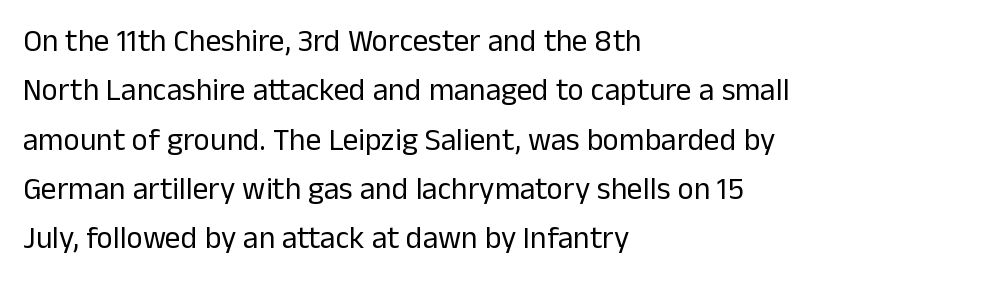
The image shows 31 px regular-weight sans-serif type, upright; set left-aligned, normal line spacing (1.59x), normal letter spacing, not underlined; low stroke contrast and a medium x-height.
